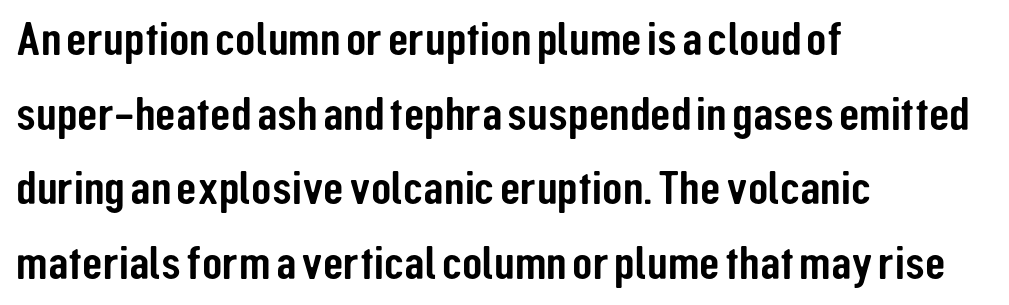
Q: Is the text italic (slanted)? A: No, it is upright.
Q: Is the typeface a serif or a sans-serif typeface? A: Sans-serif.
Q: Is the text underlined? A: No.
Q: How is the paragraph aligned? A: Left-aligned.
Q: Is the spacing between letters normal or unusually wide? A: Normal.
Q: Is the spacing between lines tight, normal or loose? A: Normal.
Q: Width (condensed, normal, or wide)? A: Condensed.
Q: Stroke contrast? A: Low.
Q: x-height? A: Medium.
Q: Monospaced? A: No.
